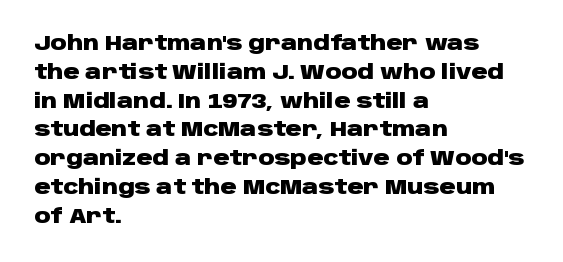
Q: Is the text bold? A: Yes.
Q: Is the text italic (slanted)? A: No, it is upright.
Q: Is the text underlined? A: No.
Q: How is the paragraph aligned? A: Left-aligned.
Q: Is the spacing between letters normal or unusually wide? A: Normal.
Q: Is the spacing between lines tight, normal or loose? A: Normal.
